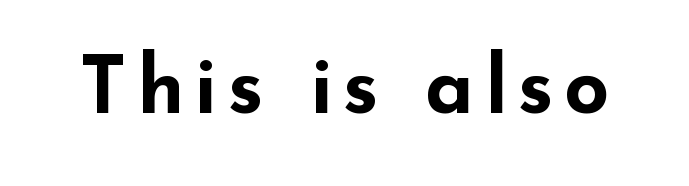
This rendering features lettering with no underline. Is this a fixed-width face? No — the glyphs have proportional, varying widths. This is heavy type, rendered in bold. The passage shown is typeset with a sans-serif family.
